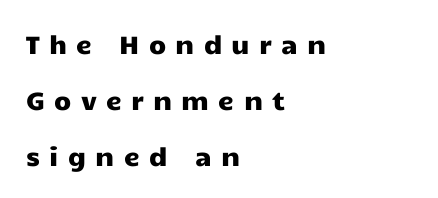
Q: Is the text italic (slanted)? A: No, it is upright.
Q: Is the text underlined? A: No.
Q: How is the paragraph aligned? A: Left-aligned.
Q: Is the spacing between letters normal or unusually wide? A: Unusually wide.
Q: Is the spacing between lines tight, normal or loose? A: Loose.
